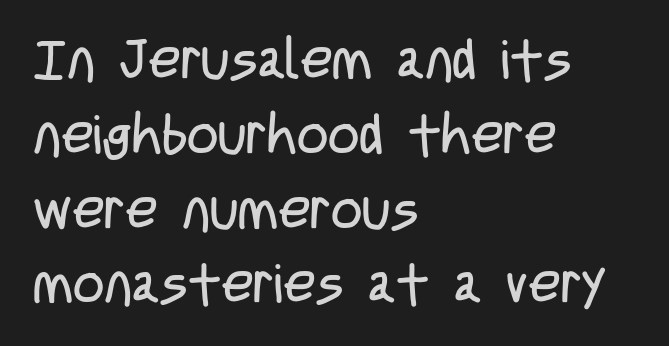
Honestly, there is no underline to notice here at all. The letters look calm and open, with moderate or lighter stems. Nobody touched the tracking dial on this one. Teacher's note: observe the even left margin — that is flush-left alignment. Nope, not italic — everything's standing straight.
